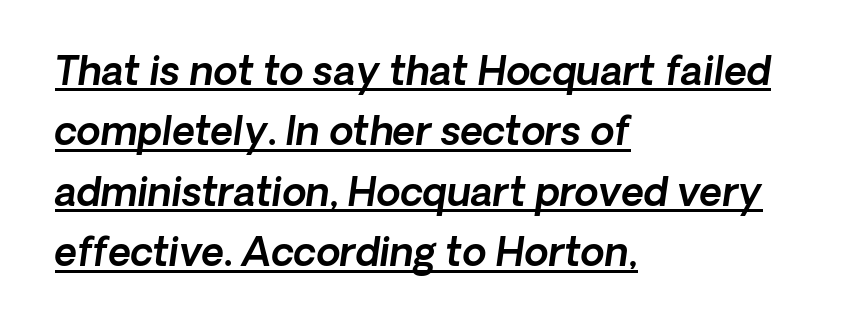
{"serif": "no", "width": "normal", "x_height": "medium", "monospaced": "no", "underline": "yes", "align": "left", "line_spacing": "normal", "line_spacing_ratio": 1.55, "letter_spacing": "normal", "letter_spacing_em": 0.0, "glyph_px": 39}
